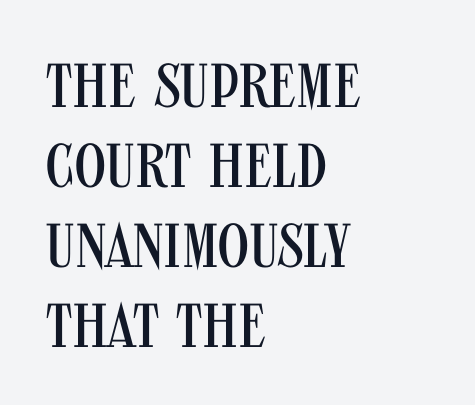
Q: Is the text bold? A: No.
Q: Is the text italic (slanted)? A: No, it is upright.
Q: Is the typeface a serif or a sans-serif typeface? A: Sans-serif.
Q: Is the text underlined? A: No.
Q: How is the paragraph aligned? A: Left-aligned.
Q: Is the spacing between letters normal or unusually wide? A: Normal.
Q: Is the spacing between lines tight, normal or loose? A: Normal.
Q: Width (condensed, normal, or wide)? A: Condensed.
Q: Stroke contrast? A: Medium.
Q: x-height? A: Large.
Q: Monospaced? A: No.
